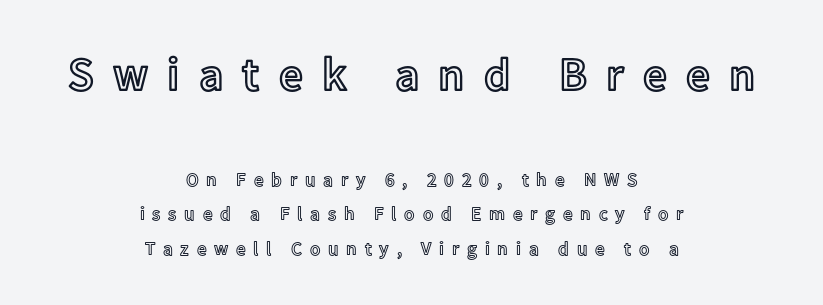
{"italic": "no", "width": "normal", "x_height": "medium", "monospaced": "no", "underline": "no", "align": "center", "line_spacing_ratio": 1.83, "letter_spacing": "wide", "letter_spacing_em": 0.41, "larger_block": "first", "size_ratio": 2.47, "glyph_px": 47}
